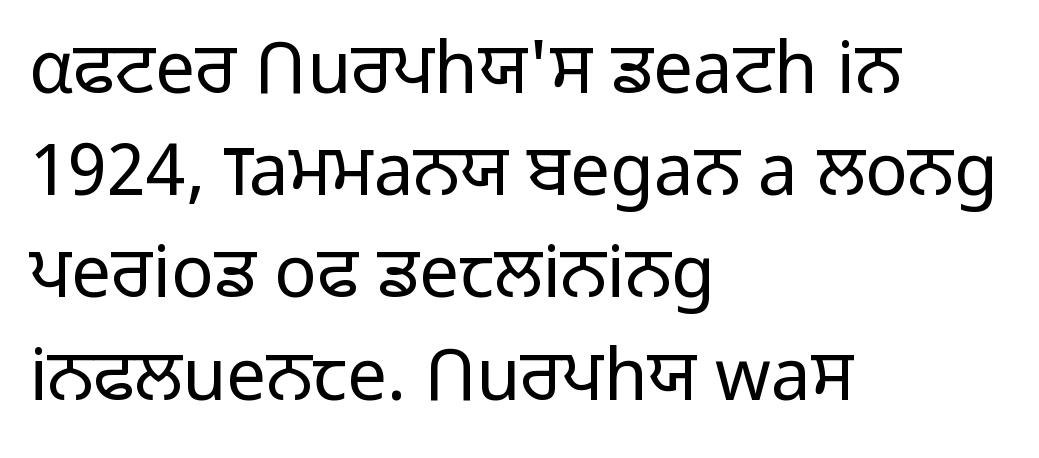
Q: Is the text bold? A: No.
Q: Is the text italic (slanted)? A: No, it is upright.
Q: Is the typeface a serif or a sans-serif typeface? A: Sans-serif.
Q: Is the text underlined? A: No.
Q: How is the paragraph aligned? A: Left-aligned.
Q: Is the spacing between letters normal or unusually wide? A: Normal.
Q: Is the spacing between lines tight, normal or loose? A: Normal.
Q: Width (condensed, normal, or wide)? A: Normal.
Q: Stroke contrast? A: Low.
Q: x-height? A: Medium.
Q: Monospaced? A: No.
